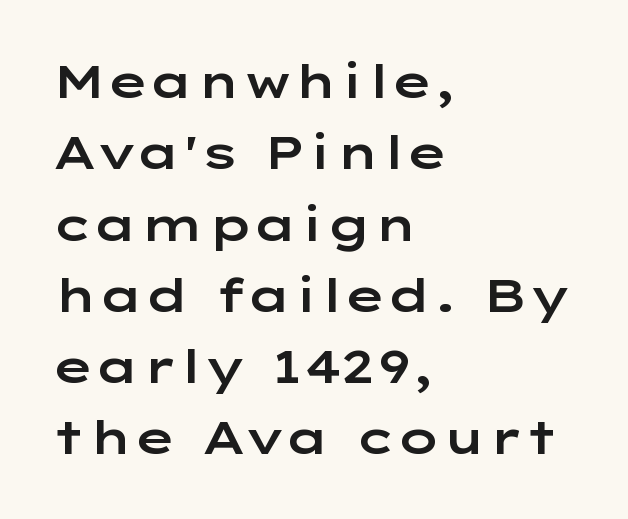
Q: Is the text italic (slanted)? A: No, it is upright.
Q: Is the typeface a serif or a sans-serif typeface? A: Sans-serif.
Q: Is the text underlined? A: No.
Q: How is the paragraph aligned? A: Left-aligned.
Q: Is the spacing between letters normal or unusually wide? A: Normal.
Q: Is the spacing between lines tight, normal or loose? A: Normal.
Q: Width (condensed, normal, or wide)? A: Wide.
Q: Stroke contrast? A: Low.
Q: x-height? A: Medium.
Q: Monospaced? A: No.
